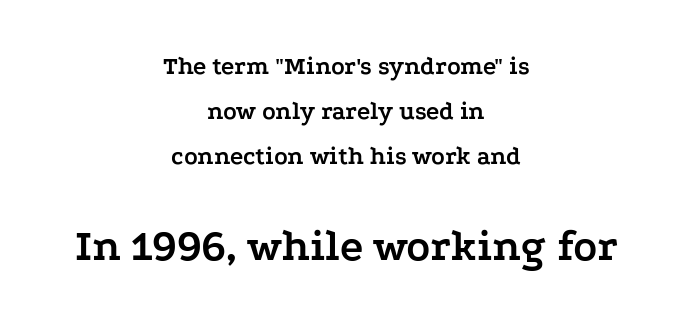
{"serif": "yes", "italic": "no", "bold": "yes", "weight": "semibold", "width": "wide", "stroke_contrast": "low", "x_height": "medium", "monospaced": "no", "underline": "no", "align": "center", "line_spacing_ratio": 1.8, "letter_spacing": "normal", "letter_spacing_em": 0.0, "larger_block": "second", "size_ratio": 1.76, "glyph_px": 44}
